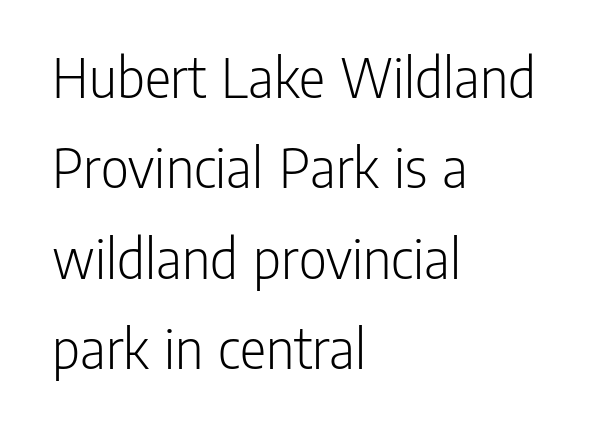
Q: Is the text bold? A: No.
Q: Is the text italic (slanted)? A: No, it is upright.
Q: Is the typeface a serif or a sans-serif typeface? A: Sans-serif.
Q: Is the text underlined? A: No.
Q: How is the paragraph aligned? A: Left-aligned.
Q: Is the spacing between letters normal or unusually wide? A: Normal.
Q: Is the spacing between lines tight, normal or loose? A: Normal.
Q: Width (condensed, normal, or wide)? A: Condensed.
Q: Stroke contrast? A: Low.
Q: x-height? A: Medium.
Q: Monospaced? A: No.
